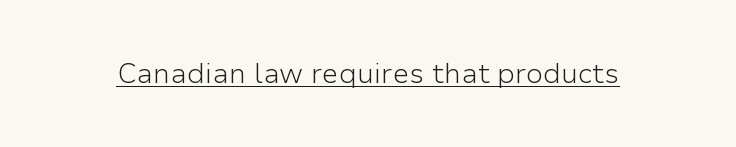
{"serif": "no", "italic": "no", "bold": "no", "weight": "light", "width": "normal", "stroke_contrast": "low", "x_height": "medium", "monospaced": "no", "underline": "yes", "letter_spacing": "normal", "letter_spacing_em": 0.0, "glyph_px": 28}
